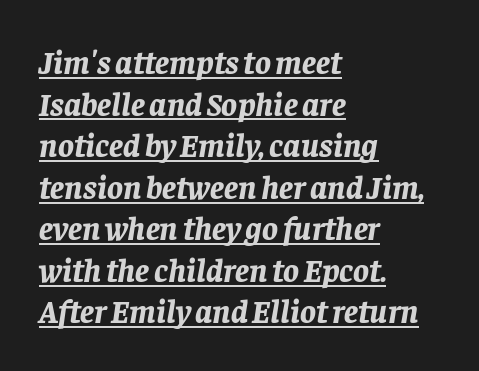
{"italic": "yes", "lean": "right", "slant_degrees": 8, "bold": "yes", "weight": "bold", "width": "normal", "stroke_contrast": "low", "x_height": "large", "monospaced": "no", "underline": "yes", "align": "left", "line_spacing": "normal", "line_spacing_ratio": 1.26, "letter_spacing": "normal", "letter_spacing_em": 0.0, "glyph_px": 33}
